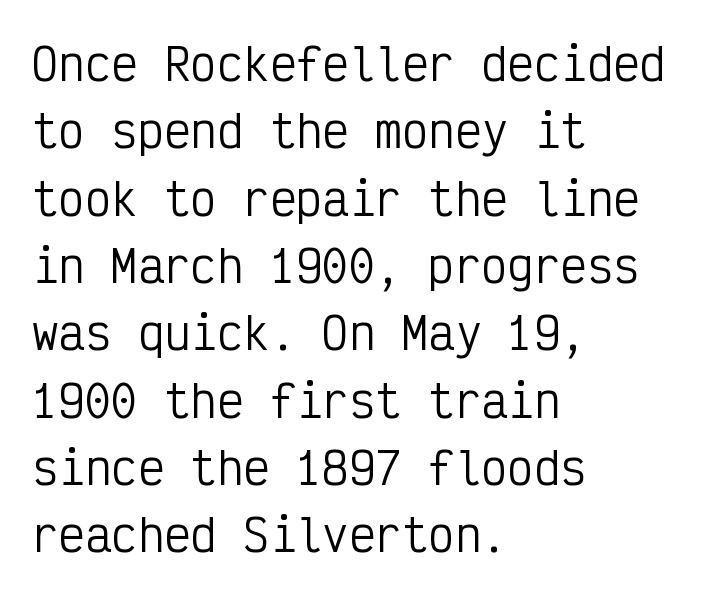
Glyph-to-glyph distance matches everyday printed text. Check where the strokes stop: nothing finishes them off — pure sans. Has an underline been added? It has not. Reading down the column, the eye jumps a familiar distance to each next line. The rendering anchors every line to the left-hand side. If you drew a line through each stem, it would be perfectly vertical.
